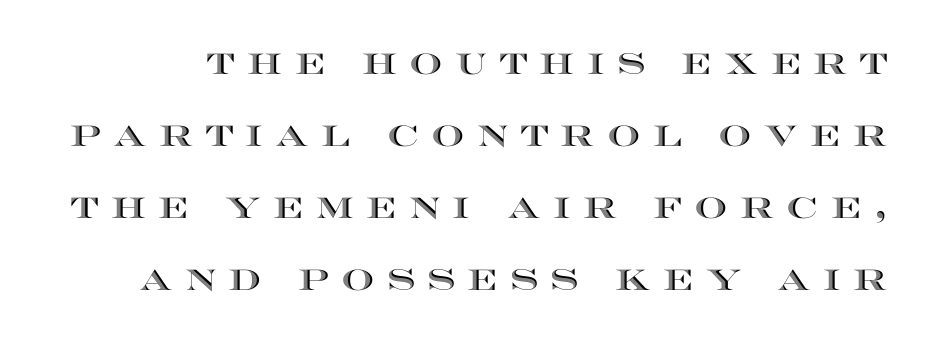
{"italic": "no", "width": "wide", "x_height": "large", "monospaced": "no", "underline": "no", "line_spacing": "loose", "line_spacing_ratio": 2.48, "letter_spacing": "wide", "letter_spacing_em": 0.43, "glyph_px": 29}
